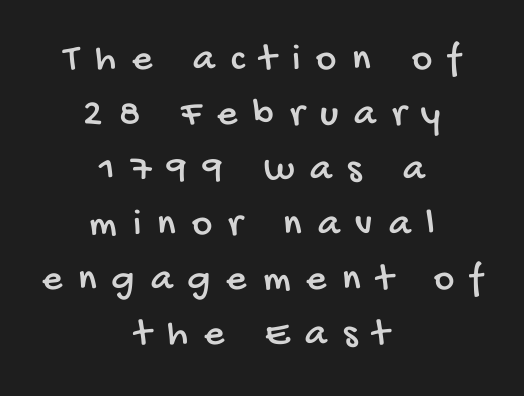
{"serif": "no", "width": "condensed", "stroke_contrast": "low", "x_height": "large", "monospaced": "no", "underline": "no", "align": "center", "line_spacing": "normal", "line_spacing_ratio": 1.41, "letter_spacing": "wide", "letter_spacing_em": 0.41, "glyph_px": 39}
